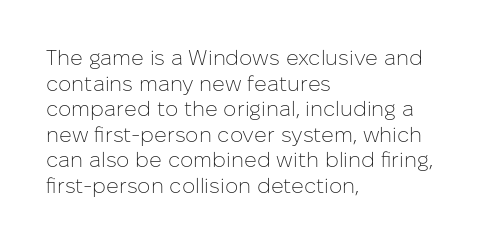
The image shows 21 px text type, upright; set left-aligned, line spacing 1.22x, normal letter spacing, not underlined.
